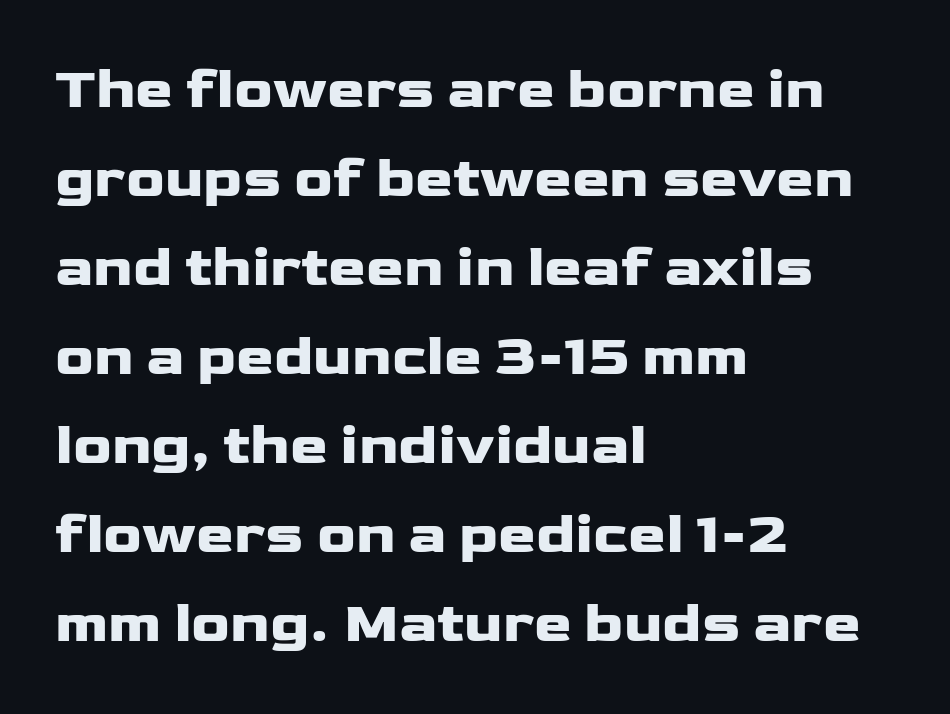
The image shows 57 px heavy, wide sans-serif type, upright; set left-aligned, normal line spacing (1.56x), normal letter spacing, not underlined; low stroke contrast and a medium x-height.
